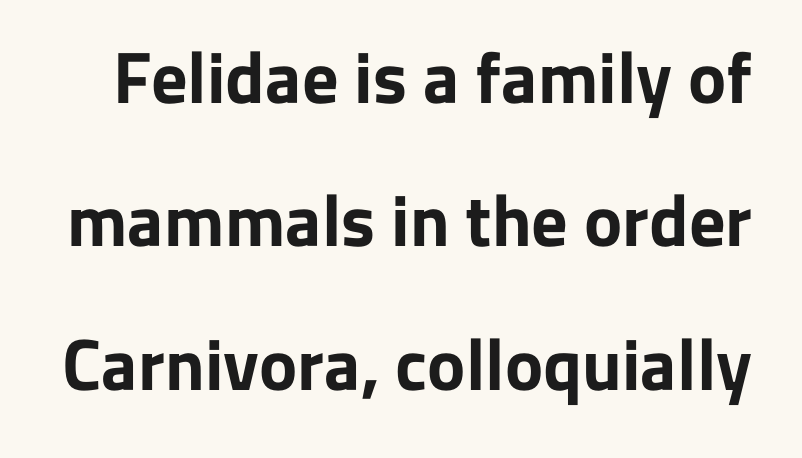
{"serif": "no", "italic": "no", "bold": "yes", "weight": "bold", "width": "normal", "stroke_contrast": "low", "x_height": "medium", "monospaced": "no", "underline": "no", "line_spacing": "loose", "line_spacing_ratio": 1.99, "letter_spacing": "normal", "letter_spacing_em": 0.0, "glyph_px": 72}
